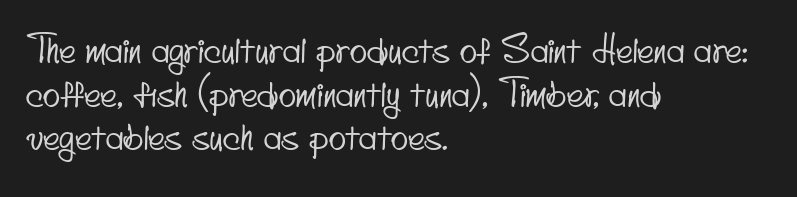
Visually the block forms a straight wall on the left and a jagged coastline on the right. Serif or sans? Sans — the stroke terminals are bare. The type is set solid horizontally, with unmodified tracking. You could not count columns in this text — the font is proportionally spaced. Rule under the text: the space is simply empty.
